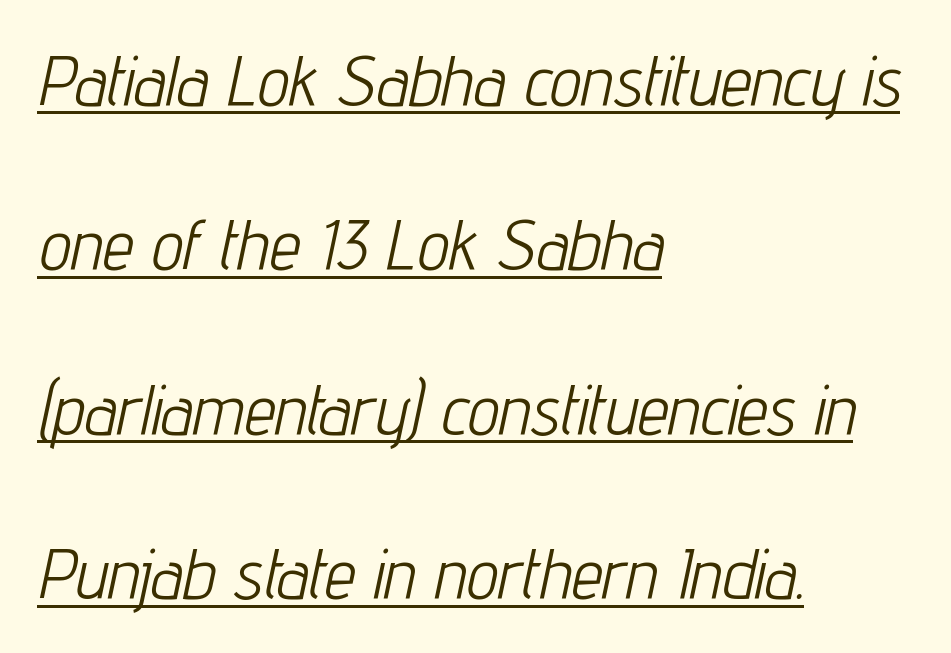
{"italic": "yes", "lean": "right", "slant_degrees": 12, "bold": "no", "weight": "light", "width": "condensed", "stroke_contrast": "low", "x_height": "medium", "monospaced": "no", "underline": "yes", "align": "left", "line_spacing": "loose", "line_spacing_ratio": 2.35, "letter_spacing": "normal", "letter_spacing_em": 0.0, "glyph_px": 70}
